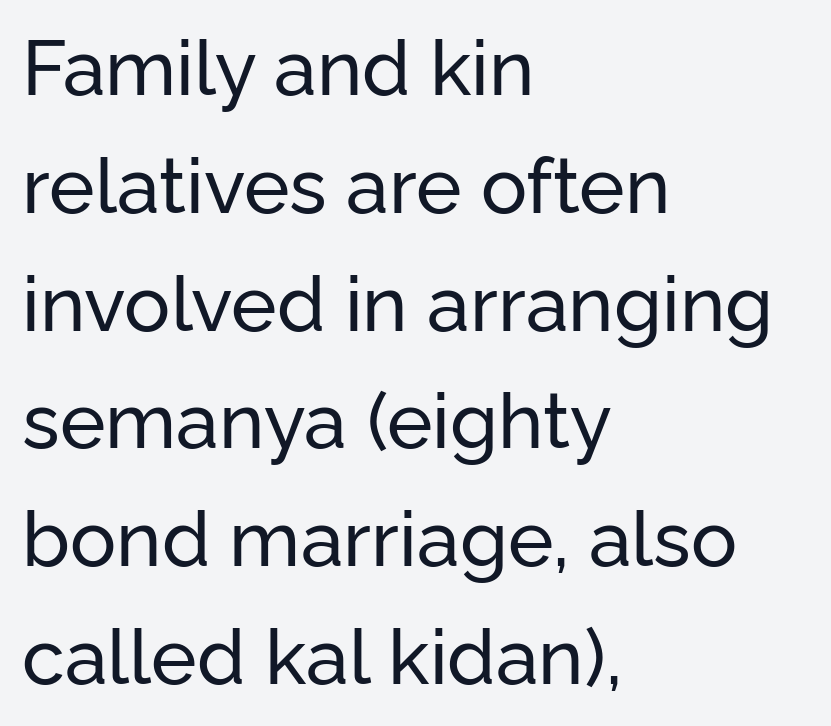
The image shows 77 px sans-serif type, upright; set left-aligned, normal line spacing (1.53x), normal letter spacing, not underlined; low stroke contrast and a medium x-height.
